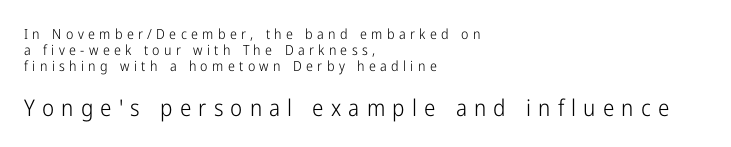
{"italic": "no", "bold": "no", "underline": "no", "align": "left", "line_spacing": "tight", "line_spacing_ratio": 1.15, "letter_spacing": "wide", "letter_spacing_em": 0.31, "larger_block": "second", "size_ratio": 1.64, "glyph_px": 23}
